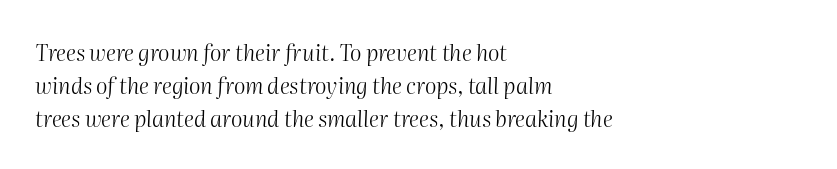
No chunkiness to these letters — they're not bold. The font's italic variant was chosen for this text. These lines stack with their left ends in a neat column. Check the space under the baseline: it is left empty.
